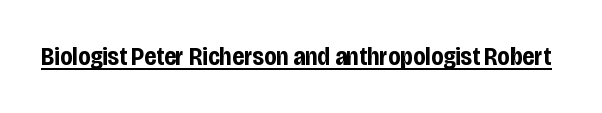
Q: Is the text bold? A: Yes.
Q: Is the text italic (slanted)? A: No, it is upright.
Q: Is the text underlined? A: Yes.
Q: Is the spacing between letters normal or unusually wide? A: Normal.
